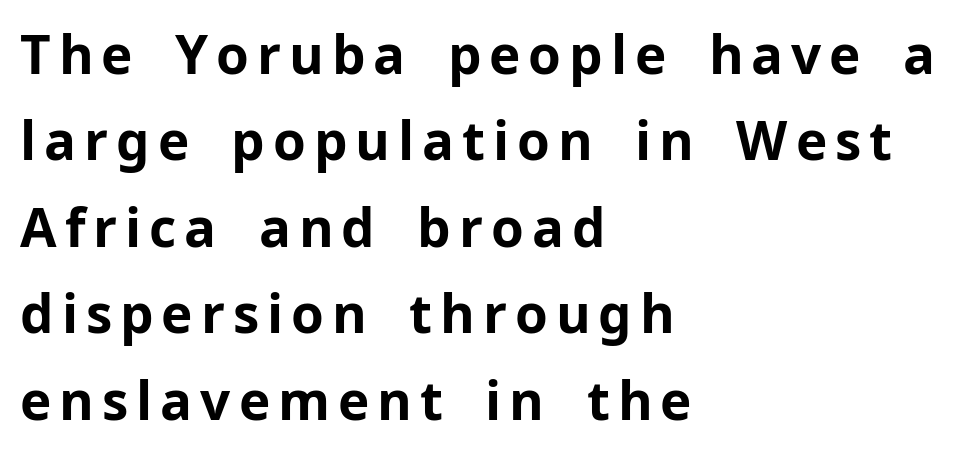
Q: Is the text bold? A: Yes.
Q: Is the text italic (slanted)? A: No, it is upright.
Q: Is the typeface a serif or a sans-serif typeface? A: Sans-serif.
Q: Is the text underlined? A: No.
Q: How is the paragraph aligned? A: Left-aligned.
Q: Is the spacing between lines tight, normal or loose? A: Normal.
Q: Width (condensed, normal, or wide)? A: Normal.
Q: Stroke contrast? A: Low.
Q: x-height? A: Medium.
Q: Monospaced? A: No.
